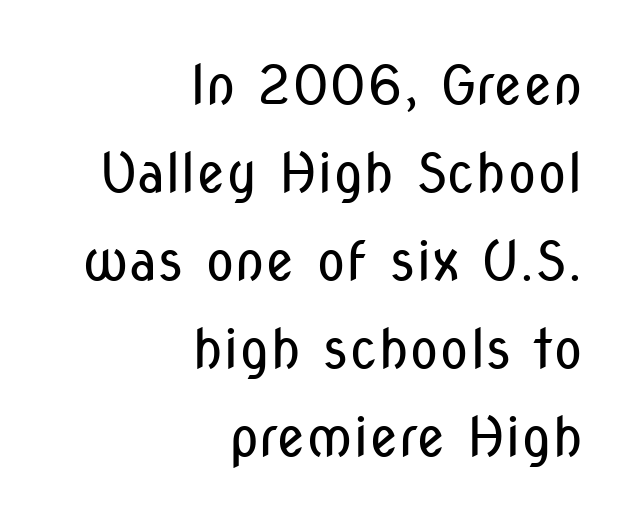
The typography opts for an upright posture over an oblique one. No extra ink here — the face is not bold. Students, observe: this is what conventionally led text looks like. In CSS terms this would be text-align: right.
